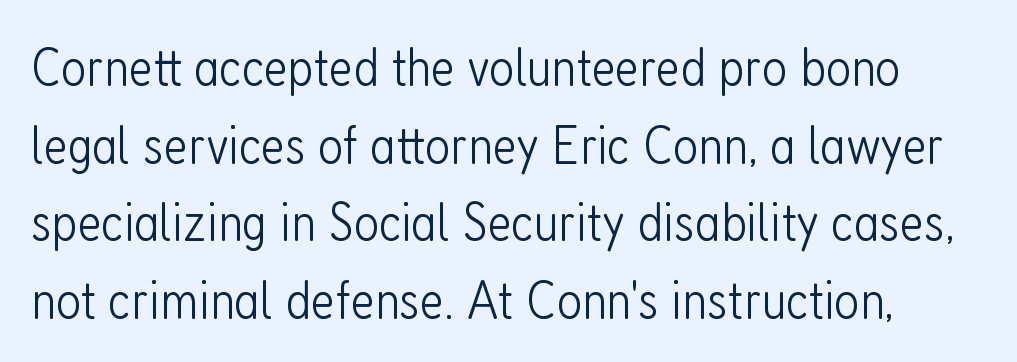
Q: Is the text bold? A: No.
Q: Is the text italic (slanted)? A: No, it is upright.
Q: Is the typeface a serif or a sans-serif typeface? A: Sans-serif.
Q: Is the text underlined? A: No.
Q: Is the spacing between letters normal or unusually wide? A: Normal.
Q: Is the spacing between lines tight, normal or loose? A: Normal.
Q: Width (condensed, normal, or wide)? A: Condensed.
Q: Stroke contrast? A: Low.
Q: x-height? A: Medium.
Q: Monospaced? A: No.
